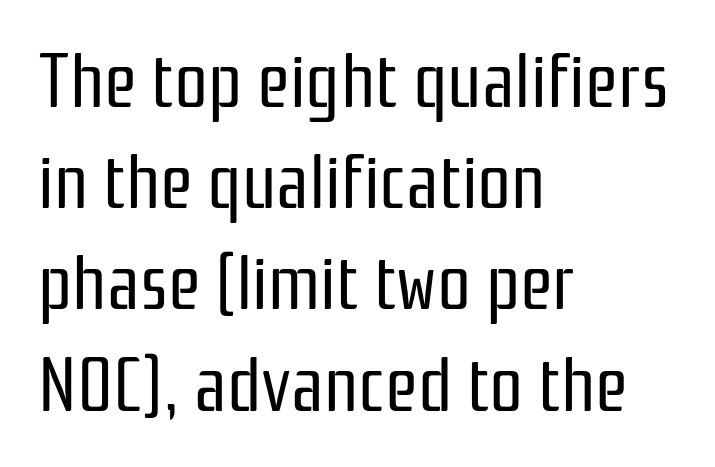
The image shows 75 px regular-weight, condensed sans-serif type, upright; set left-aligned, normal line spacing (1.35x), normal letter spacing, not underlined; low stroke contrast and a medium x-height.
